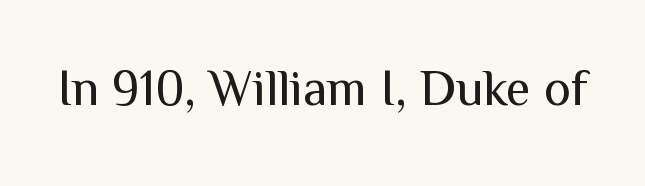
{"serif": "no", "italic": "no", "bold": "no", "weight": "regular", "width": "normal", "stroke_contrast": "medium", "x_height": "medium", "monospaced": "no", "underline": "no", "letter_spacing": "normal", "letter_spacing_em": 0.0, "glyph_px": 51}
